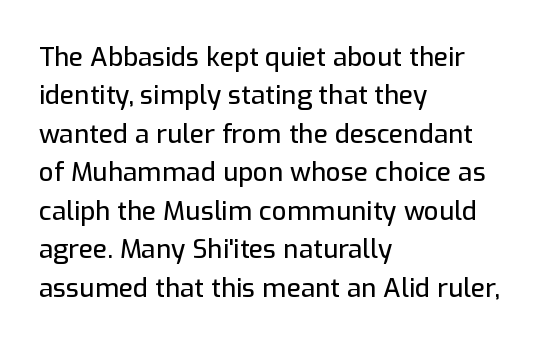
Q: Is the text italic (slanted)? A: No, it is upright.
Q: Is the text underlined? A: No.
Q: How is the paragraph aligned? A: Left-aligned.
Q: Is the spacing between letters normal or unusually wide? A: Normal.
Q: Is the spacing between lines tight, normal or loose? A: Normal.
